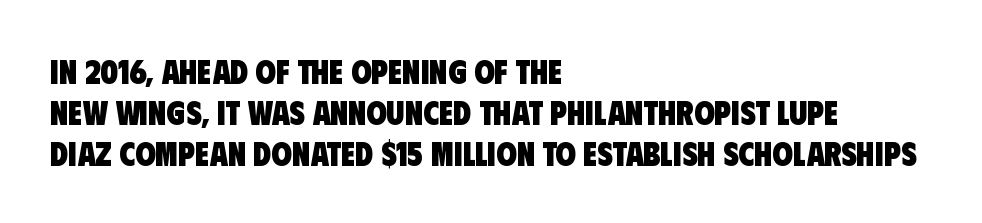
The image shows 33 px heavy, condensed sans-serif type; set left-aligned, line spacing 1.24x, normal letter spacing, not underlined; low stroke contrast and a large x-height.
